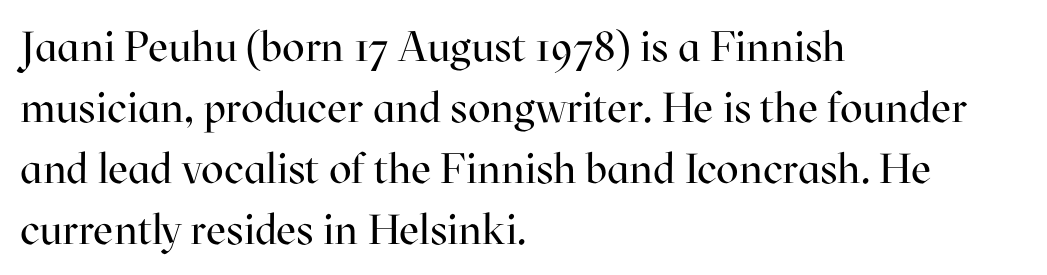
Q: Is the text bold? A: No.
Q: Is the text italic (slanted)? A: No, it is upright.
Q: Is the typeface a serif or a sans-serif typeface? A: Serif.
Q: Is the text underlined? A: No.
Q: How is the paragraph aligned? A: Left-aligned.
Q: Is the spacing between letters normal or unusually wide? A: Normal.
Q: Is the spacing between lines tight, normal or loose? A: Normal.
Q: Width (condensed, normal, or wide)? A: Normal.
Q: Stroke contrast? A: High.
Q: x-height? A: Medium.
Q: Monospaced? A: No.
